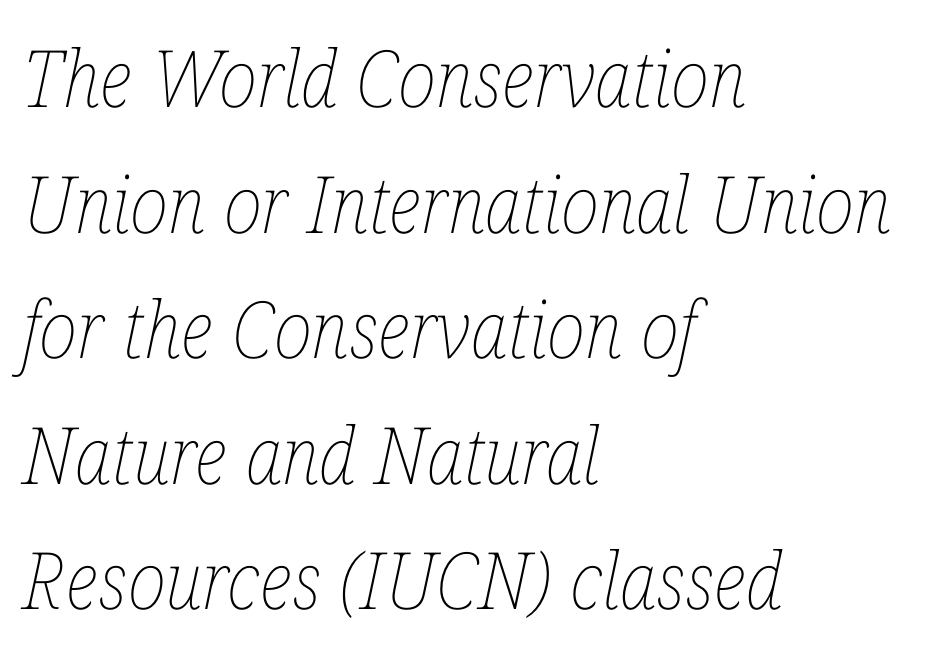
The image shows 79 px thin, condensed type, italic (leaning right); set left-aligned, normal line spacing (1.59x), normal letter spacing, not underlined; low stroke contrast and a medium x-height.
